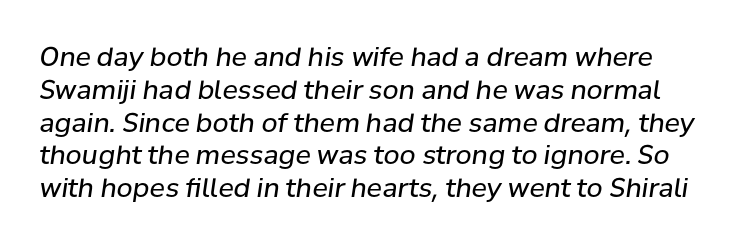
The block of text has a typical density, with ordinary space between rows. Weight: not bold — regular or lighter. The zone under the glyphs is completely vacant. Italic: yes, the glyphs are oblique. Between one letter and the next there's only the usual sliver of space.
